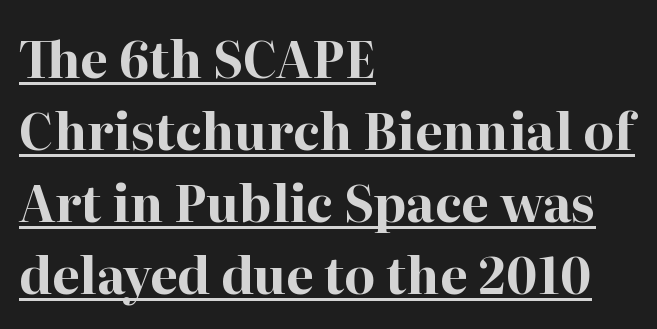
Q: Is the text bold? A: Yes.
Q: Is the text italic (slanted)? A: No, it is upright.
Q: Is the typeface a serif or a sans-serif typeface? A: Serif.
Q: Is the text underlined? A: Yes.
Q: How is the paragraph aligned? A: Left-aligned.
Q: Is the spacing between letters normal or unusually wide? A: Normal.
Q: Is the spacing between lines tight, normal or loose? A: Normal.
Q: Width (condensed, normal, or wide)? A: Normal.
Q: Stroke contrast? A: High.
Q: x-height? A: Medium.
Q: Monospaced? A: No.
